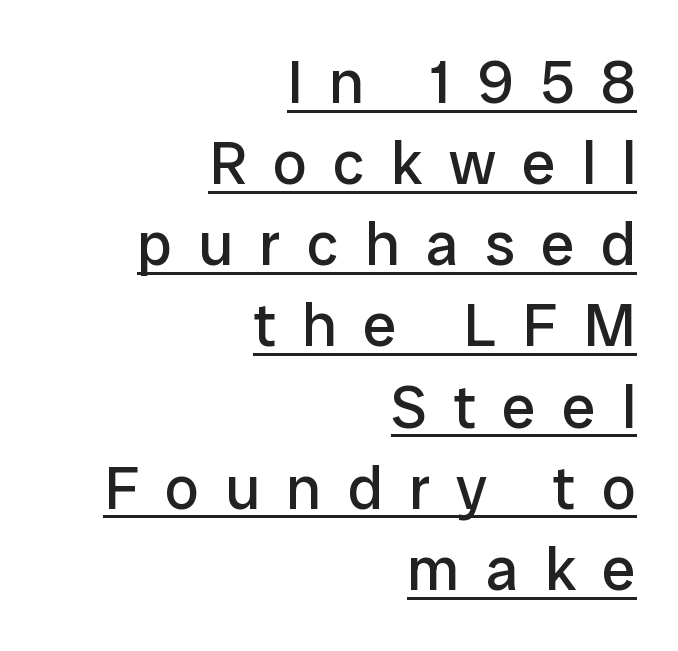
Characters follow at a spacing far wider than the type designer built in. Each letter's strokes conclude bluntly, with no projecting serifs. Heaviness? Minimal to ordinary, like unemphasized prose. The rendering uses the underline text-decoration.
